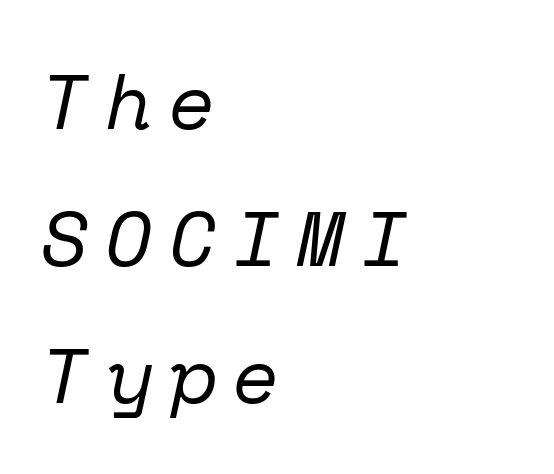
{"serif": "yes", "italic": "yes", "lean": "right", "slant_degrees": 12, "bold": "no", "weight": "regular", "width": "normal", "stroke_contrast": "low", "x_height": "medium", "monospaced": "yes", "underline": "no", "align": "left", "line_spacing_ratio": 1.78, "letter_spacing": "wide", "letter_spacing_em": 0.22, "glyph_px": 77}
